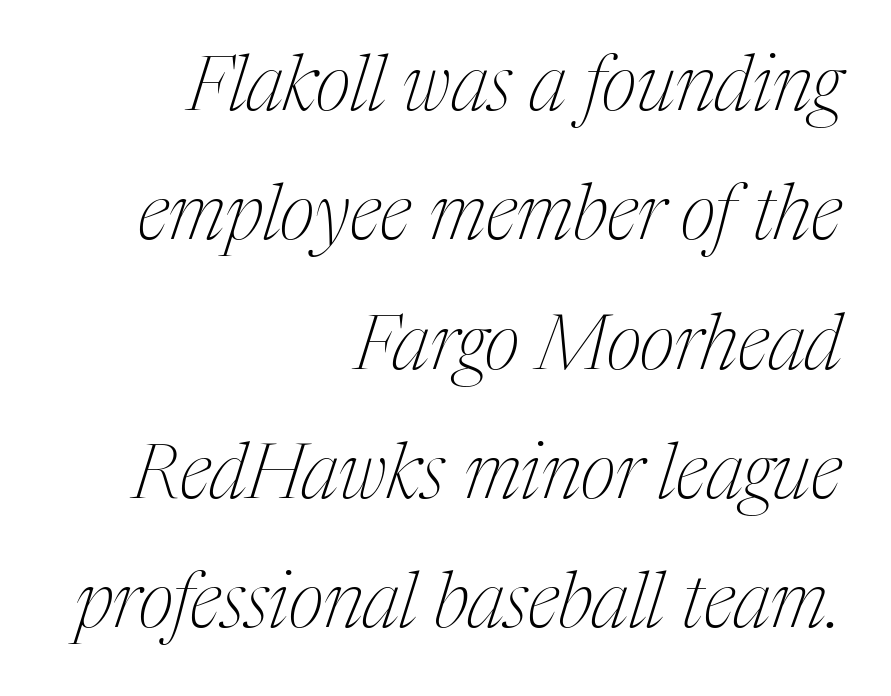
The image shows 77 px thin, condensed serif type, italic (leaning right); set right-aligned, normal line spacing (1.68x), normal letter spacing, not underlined; medium stroke contrast and a medium x-height.
